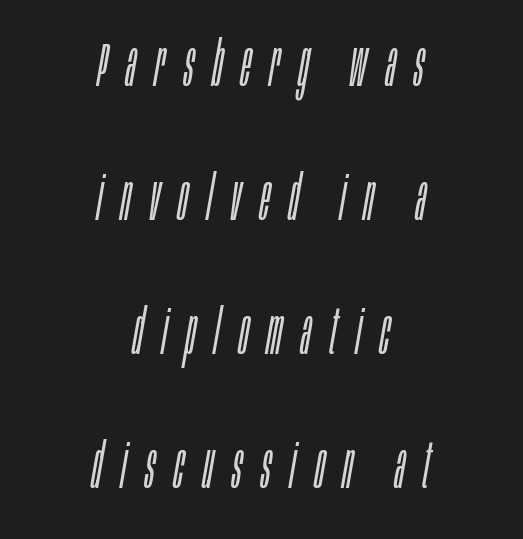
{"italic": "yes", "lean": "right", "slant_degrees": 10, "bold": "no", "weight": "light", "width": "condensed", "stroke_contrast": "low", "x_height": "large", "monospaced": "no", "underline": "no", "align": "center", "line_spacing": "loose", "line_spacing_ratio": 2.16, "letter_spacing": "wide", "letter_spacing_em": 0.3, "glyph_px": 62}
